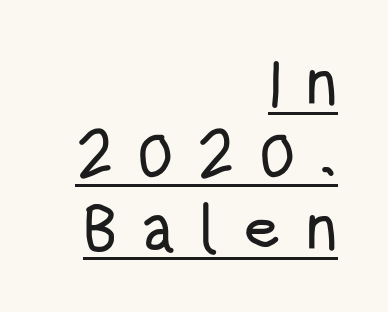
These lines have a slow, spaced-out rhythm from letter to letter. Unlike a traditional serif, this face leaves its strokes unadorned. A baseline rule has been typeset under these characters. Horizontal alignment here is rightward, an uncommon choice for prose.
